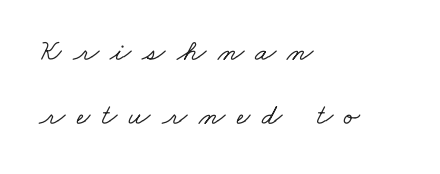
The image shows 30 px wide serif type; set left-aligned, loose line spacing (2.15x), unusually wide letter spacing (+0.38 em), not underlined; low stroke contrast and a small x-height.
